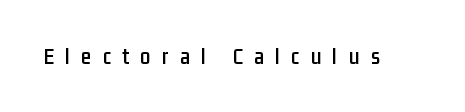
Look at the tracking — it's clearly loosened, letters drifting apart. Notice how the stems are strictly vertical — no italics here. Underlining? Definitely not there.
